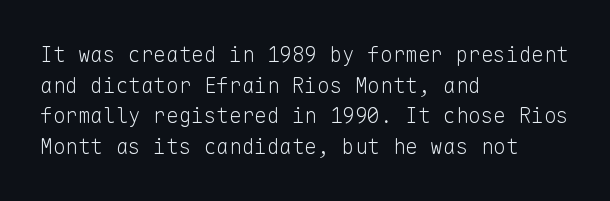
Q: Is the text bold? A: No.
Q: Is the text italic (slanted)? A: No, it is upright.
Q: Is the text underlined? A: No.
Q: How is the paragraph aligned? A: Left-aligned.
Q: Is the spacing between letters normal or unusually wide? A: Normal.
Q: Is the spacing between lines tight, normal or loose? A: Normal.
